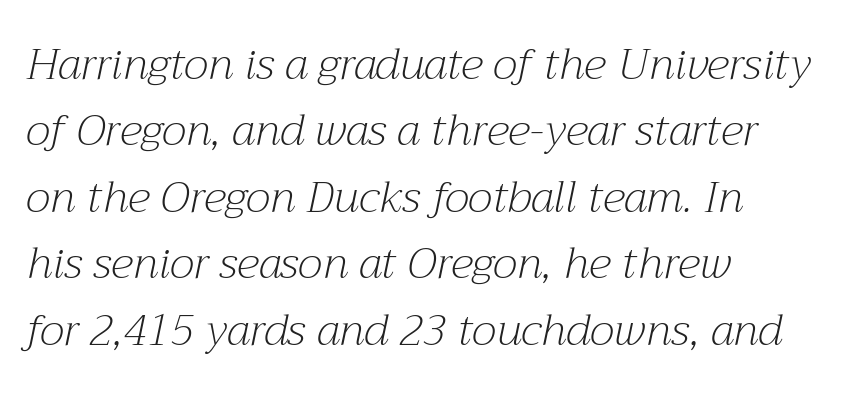
Q: Is the text bold? A: No.
Q: Is the text italic (slanted)? A: Yes, it leans right by about 12 degrees.
Q: Is the typeface a serif or a sans-serif typeface? A: Serif.
Q: Is the text underlined? A: No.
Q: How is the paragraph aligned? A: Left-aligned.
Q: Is the spacing between letters normal or unusually wide? A: Normal.
Q: Is the spacing between lines tight, normal or loose? A: Normal.
Q: Width (condensed, normal, or wide)? A: Normal.
Q: Stroke contrast? A: Medium.
Q: x-height? A: Medium.
Q: Monospaced? A: No.
